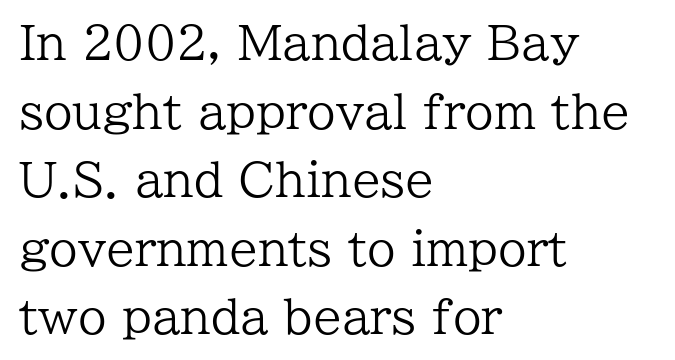
The image shows 46 px regular-weight serif type, upright; set left-aligned, normal line spacing (1.49x), normal letter spacing, not underlined; low stroke contrast and a medium x-height.
